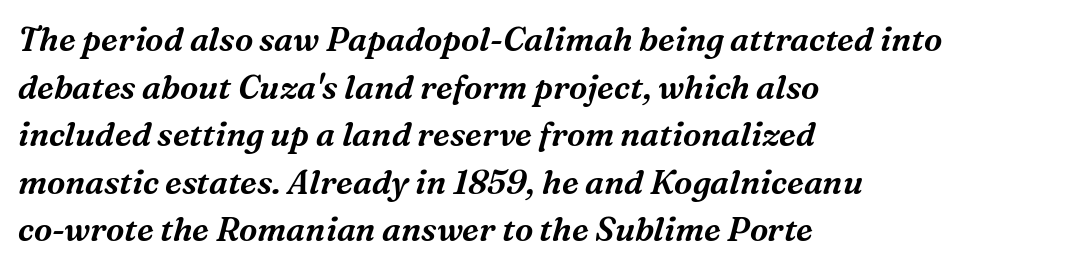
The image shows 33 px serif type, italic (leaning right); set left-aligned, normal line spacing (1.44x), normal letter spacing, not underlined; medium stroke contrast and a medium x-height.
